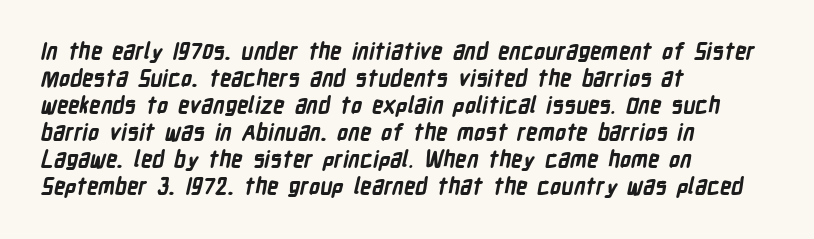
Q: Is the text bold? A: Yes.
Q: Is the text underlined? A: No.
Q: How is the paragraph aligned? A: Left-aligned.
Q: Is the spacing between letters normal or unusually wide? A: Normal.
